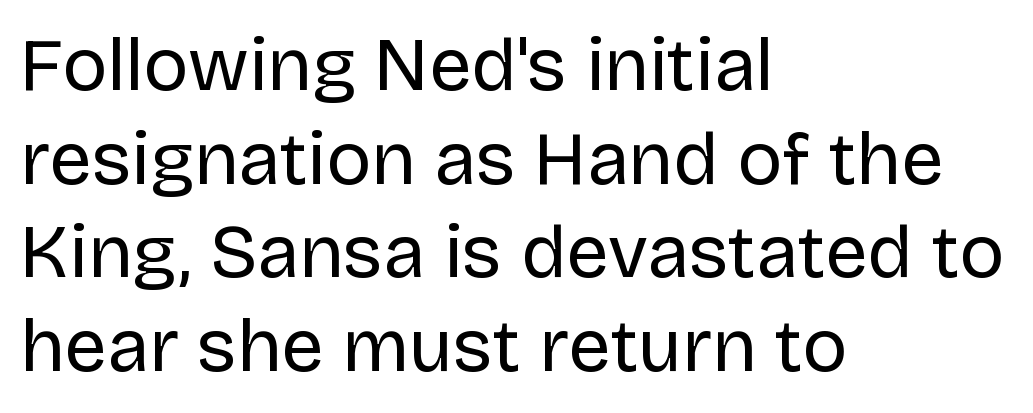
Characters follow at the spacing the type designer built in. The area under the type is left untouched. Character widths vary here, with narrow letters taking less room than wide ones. A student would call this left alignment; a typographer would say flush left, rag right. A quiet, ordinary-to-light weight characterises the typeface. One glance says typical: line gaps are just what's usual.
